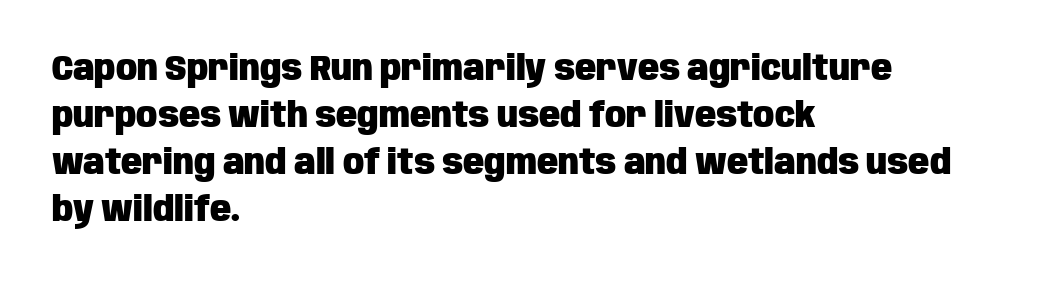
Q: Is the text bold? A: Yes.
Q: Is the text italic (slanted)? A: No, it is upright.
Q: Is the typeface a serif or a sans-serif typeface? A: Sans-serif.
Q: Is the text underlined? A: No.
Q: How is the paragraph aligned? A: Left-aligned.
Q: Is the spacing between letters normal or unusually wide? A: Normal.
Q: Is the spacing between lines tight, normal or loose? A: Normal.
Q: Width (condensed, normal, or wide)? A: Condensed.
Q: Stroke contrast? A: Low.
Q: x-height? A: Large.
Q: Monospaced? A: No.
